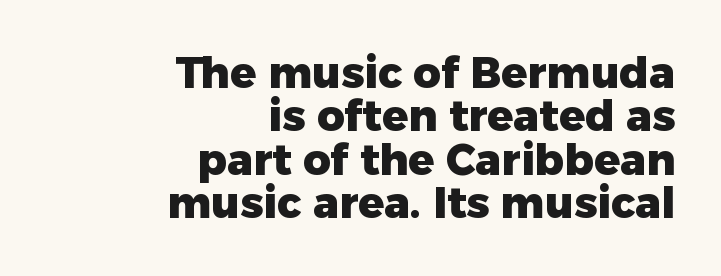
What weight is shown? A full bold with thick strokes. The lettering stays uniformly vertical, giving the passage a roman look. Rule under the text: the space is simply empty. This is sans-serif lettering, the kind often seen on screens and signage. The ragged edge is on the left, which tells us the setting is flush right. Words appear dense and cohesive because spacing is normal.
